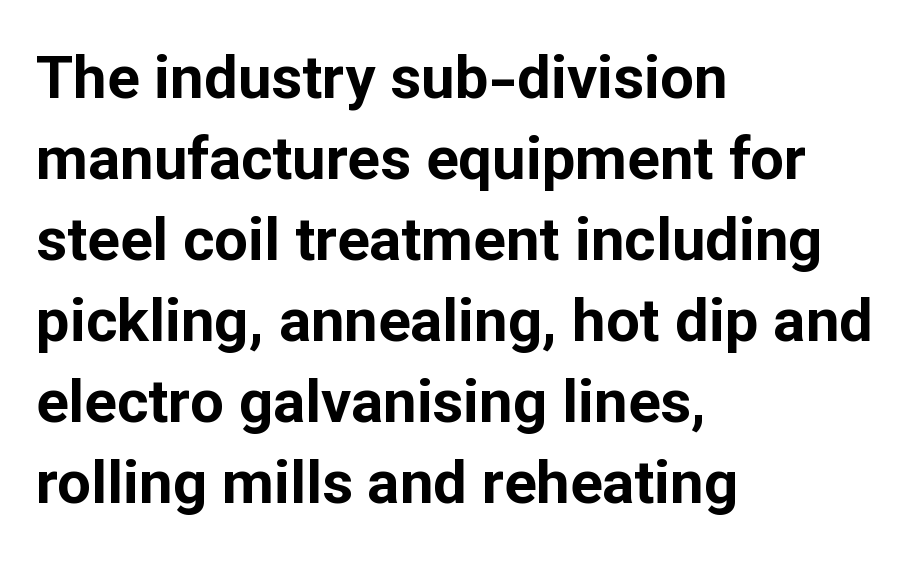
{"serif": "no", "italic": "no", "bold": "yes", "weight": "bold", "width": "normal", "stroke_contrast": "low", "x_height": "medium", "monospaced": "no", "underline": "no", "align": "left", "line_spacing": "normal", "line_spacing_ratio": 1.35, "letter_spacing": "normal", "letter_spacing_em": 0.0, "glyph_px": 60}
